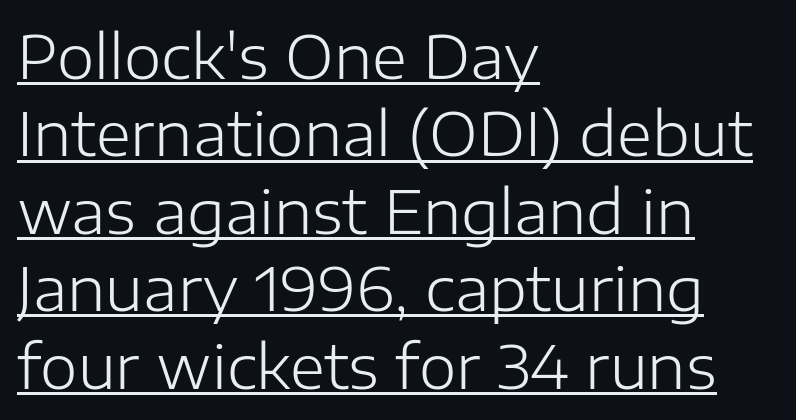
{"serif": "no", "italic": "no", "bold": "no", "weight": "light", "width": "normal", "stroke_contrast": "low", "x_height": "medium", "monospaced": "no", "underline": "yes", "align": "left", "line_spacing": "normal", "line_spacing_ratio": 1.29, "letter_spacing": "normal", "letter_spacing_em": 0.0, "glyph_px": 60}
